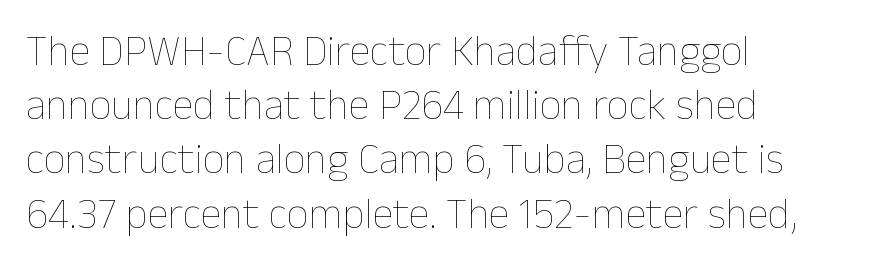
Q: Is the text bold? A: No.
Q: Is the text italic (slanted)? A: No, it is upright.
Q: Is the text underlined? A: No.
Q: How is the paragraph aligned? A: Left-aligned.
Q: Is the spacing between letters normal or unusually wide? A: Normal.
Q: Is the spacing between lines tight, normal or loose? A: Normal.
Q: Width (condensed, normal, or wide)? A: Normal.
Q: Stroke contrast? A: Low.
Q: x-height? A: Medium.
Q: Monospaced? A: No.
